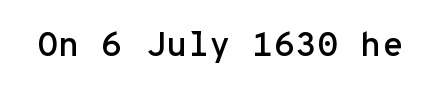
The glyphs are unaccompanied by any horizontal stroke below them. The passage shown has conventional tracking throughout. Ordinary non-slanted type is in use. The passage shown is typed in a monospace face where columns stay perfectly aligned.
